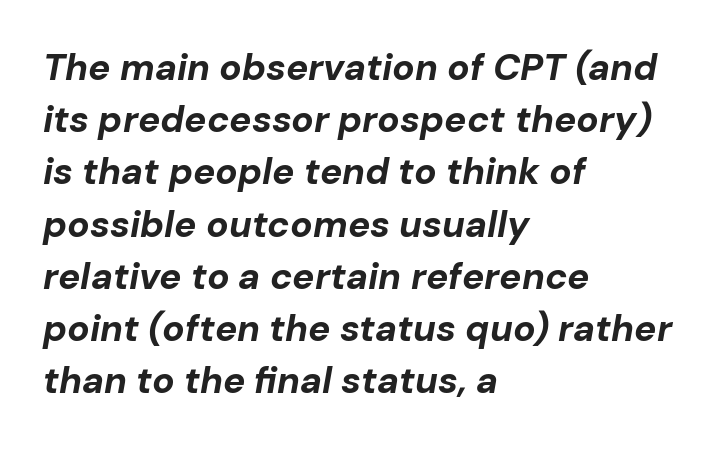
{"italic": "yes", "lean": "right", "slant_degrees": 10, "bold": "yes", "weight": "bold", "width": "normal", "stroke_contrast": "low", "x_height": "medium", "monospaced": "no", "underline": "no", "align": "left", "line_spacing": "normal", "line_spacing_ratio": 1.41, "letter_spacing": "normal", "letter_spacing_em": 0.0, "glyph_px": 37}
